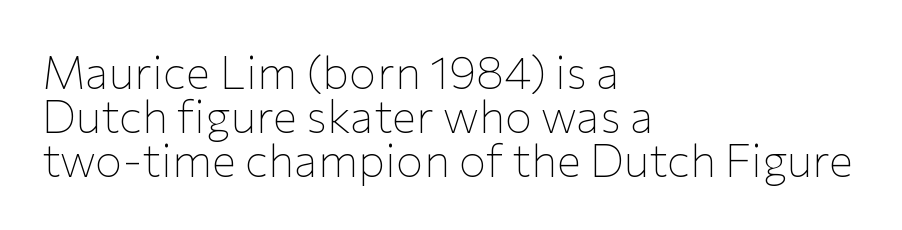
The passage shown is typed in a proportional face where columns would drift. The text block is weighted toward the left margin, trailing off unevenly rightward. The area under the type is left untouched. The strokes are not fattened; the text isn't bold. The typography opts for an upright posture over an oblique one. The glyphs in this specimen are sans serif.
